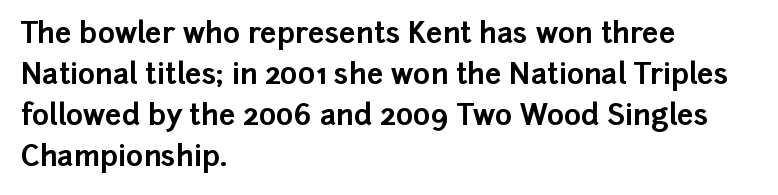
{"serif": "no", "italic": "no", "bold": "yes", "weight": "bold", "width": "normal", "stroke_contrast": "low", "x_height": "medium", "monospaced": "no", "underline": "no", "align": "left", "line_spacing": "normal", "line_spacing_ratio": 1.41, "letter_spacing": "normal", "letter_spacing_em": 0.0, "glyph_px": 29}
